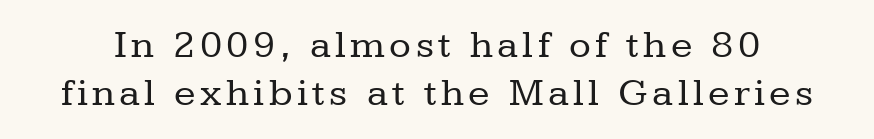
The image shows 40 px regular-weight serif type, upright; set line spacing 1.21x, not underlined; low stroke contrast and a medium x-height.
